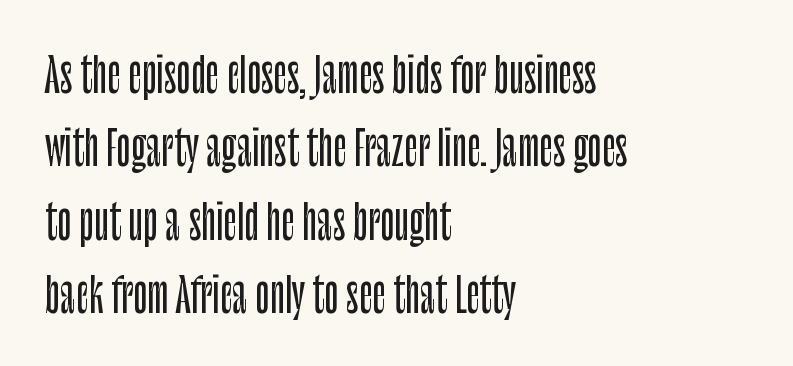
The image shows 47 px condensed sans-serif type, upright; set left-aligned, normal line spacing (1.56x), normal letter spacing, not underlined; low stroke contrast and a large x-height.
